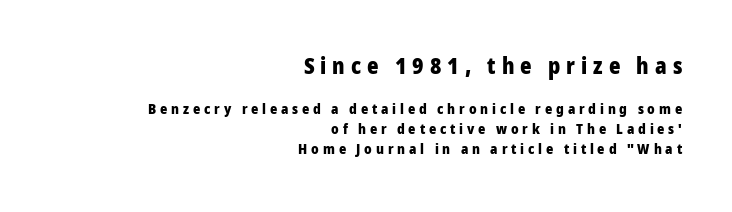
{"italic": "no", "bold": "yes", "underline": "no", "align": "right", "line_spacing": "normal", "line_spacing_ratio": 1.43, "letter_spacing": "wide", "letter_spacing_em": 0.27, "larger_block": "first", "size_ratio": 1.57, "glyph_px": 22}
